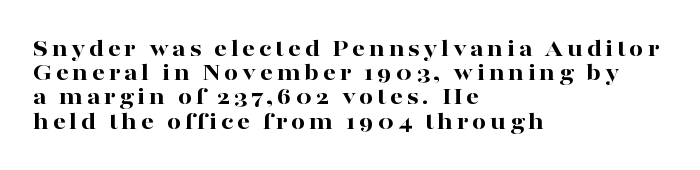
Q: Is the text bold? A: Yes.
Q: Is the text italic (slanted)? A: No, it is upright.
Q: Is the text underlined? A: No.
Q: How is the paragraph aligned? A: Left-aligned.
Q: Is the spacing between lines tight, normal or loose? A: Tight.
